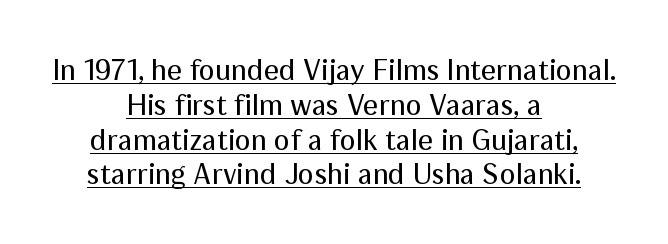
{"serif": "no", "italic": "no", "bold": "no", "weight": "regular", "width": "normal", "stroke_contrast": "medium", "x_height": "medium", "monospaced": "no", "underline": "yes", "align": "center", "line_spacing_ratio": 1.16, "letter_spacing": "normal", "letter_spacing_em": 0.0, "glyph_px": 30}
